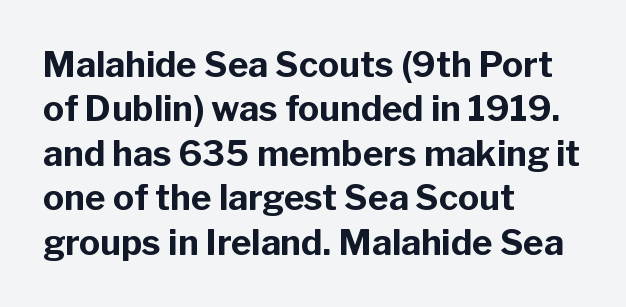
The image shows 35 px bold sans-serif type, upright; set left-aligned, normal line spacing (1.27x), normal letter spacing, not underlined; low stroke contrast and a medium x-height.
